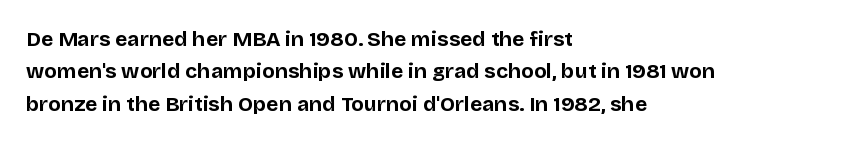
{"italic": "no", "bold": "yes", "underline": "no", "align": "left", "line_spacing": "normal", "line_spacing_ratio": 1.54, "letter_spacing": "normal", "letter_spacing_em": 0.0, "glyph_px": 21}
